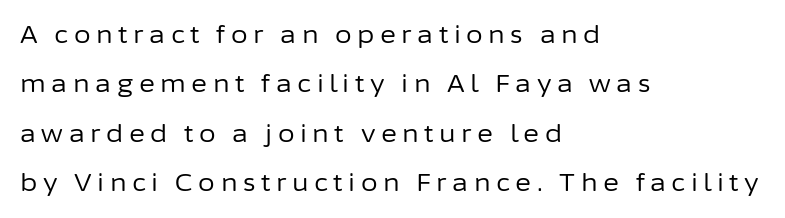
{"italic": "no", "bold": "no", "underline": "no", "align": "left", "line_spacing": "loose", "line_spacing_ratio": 2.06, "letter_spacing": "wide", "letter_spacing_em": 0.23, "glyph_px": 24}
